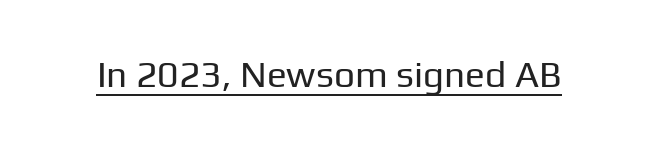
{"serif": "no", "italic": "no", "bold": "no", "weight": "regular", "width": "normal", "stroke_contrast": "low", "x_height": "medium", "monospaced": "no", "underline": "yes", "letter_spacing": "normal", "letter_spacing_em": 0.0, "glyph_px": 37}
